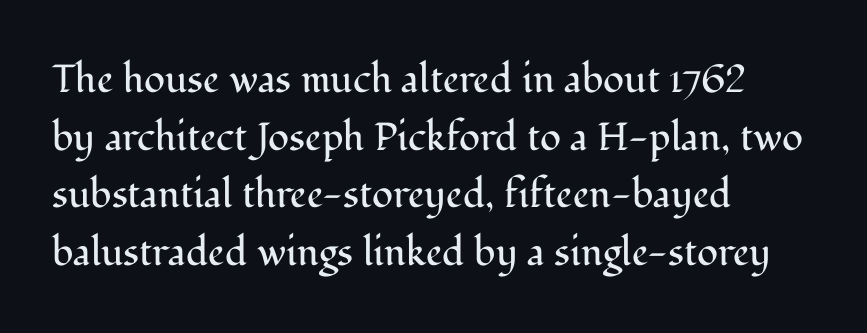
Unlike italic type, these characters show no tilt at all. You could call the tracking neutral — neither tight nor loose. These lines sit exactly where default settings would place them. Each letter keeps its own natural width here, so spacing adapts to shape.
